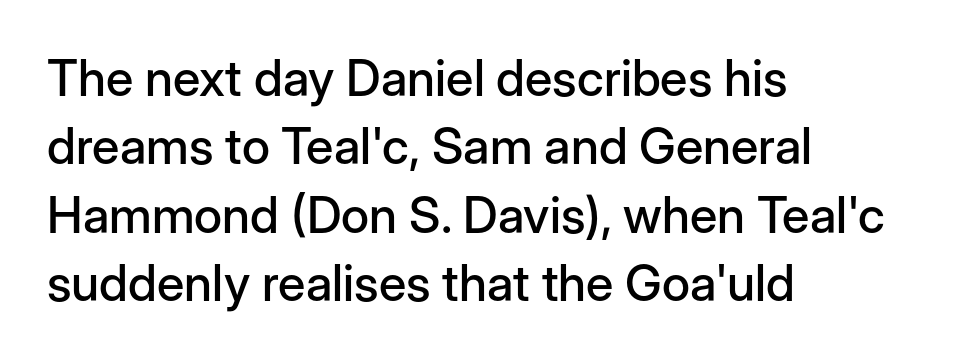
The image shows 50 px sans-serif type, upright; set left-aligned, normal line spacing (1.37x), normal letter spacing, not underlined; low stroke contrast and a medium x-height.
